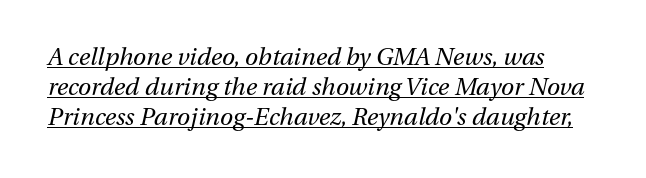
Q: Is the text bold? A: No.
Q: Is the text italic (slanted)? A: Yes, it leans right by about 13 degrees.
Q: Is the text underlined? A: Yes.
Q: How is the paragraph aligned? A: Left-aligned.
Q: Is the spacing between letters normal or unusually wide? A: Normal.
Q: Is the spacing between lines tight, normal or loose? A: Normal.
